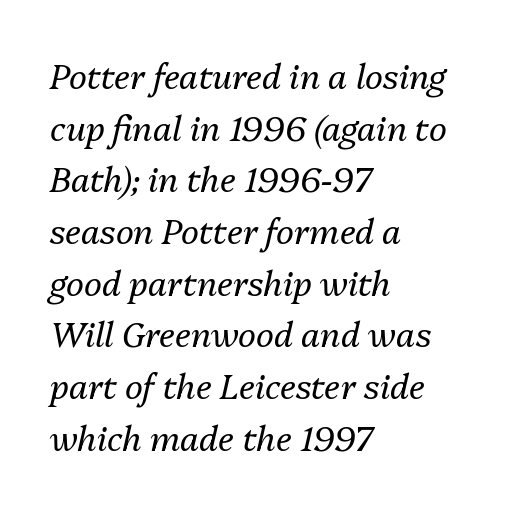
{"italic": "yes", "lean": "right", "slant_degrees": 13, "bold": "no", "weight": "regular", "width": "normal", "stroke_contrast": "medium", "x_height": "medium", "monospaced": "no", "underline": "no", "align": "left", "line_spacing": "normal", "line_spacing_ratio": 1.52, "letter_spacing": "normal", "letter_spacing_em": 0.0, "glyph_px": 34}
